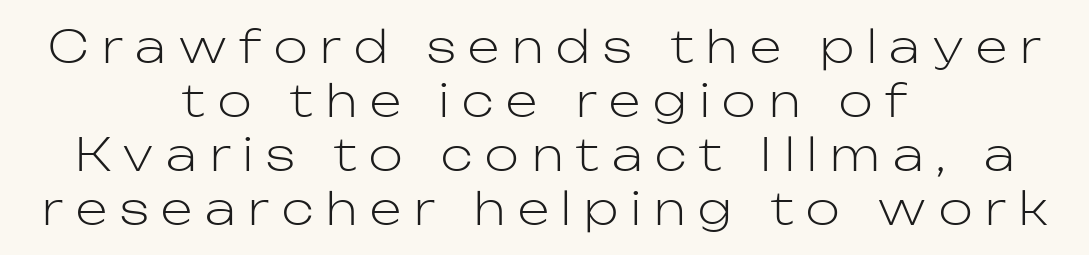
Just letters on the line, the space beneath them empty. The lettering stays uniformly vertical, giving the passage a roman look. Reading down the block, each line starts at a different indent, mirrored at its end. Letter spacing: wide. Caption: face not bold, strokes unweighted.
